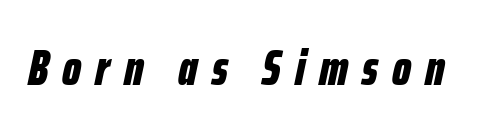
Q: Is the text bold? A: Yes.
Q: Is the text italic (slanted)? A: Yes, it leans right by about 12 degrees.
Q: Is the text underlined? A: No.
Q: Is the spacing between letters normal or unusually wide? A: Unusually wide.
Q: Width (condensed, normal, or wide)? A: Condensed.
Q: Stroke contrast? A: Low.
Q: x-height? A: Medium.
Q: Monospaced? A: No.
